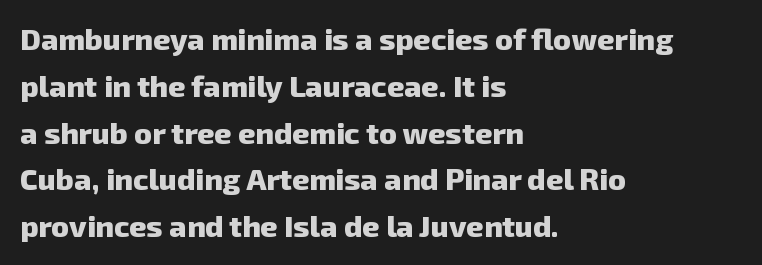
{"serif": "no", "bold": "yes", "weight": "heavy", "width": "normal", "stroke_contrast": "low", "x_height": "medium", "monospaced": "no", "underline": "no", "align": "left", "line_spacing": "normal", "line_spacing_ratio": 1.56, "letter_spacing": "normal", "letter_spacing_em": 0.0, "glyph_px": 30}
